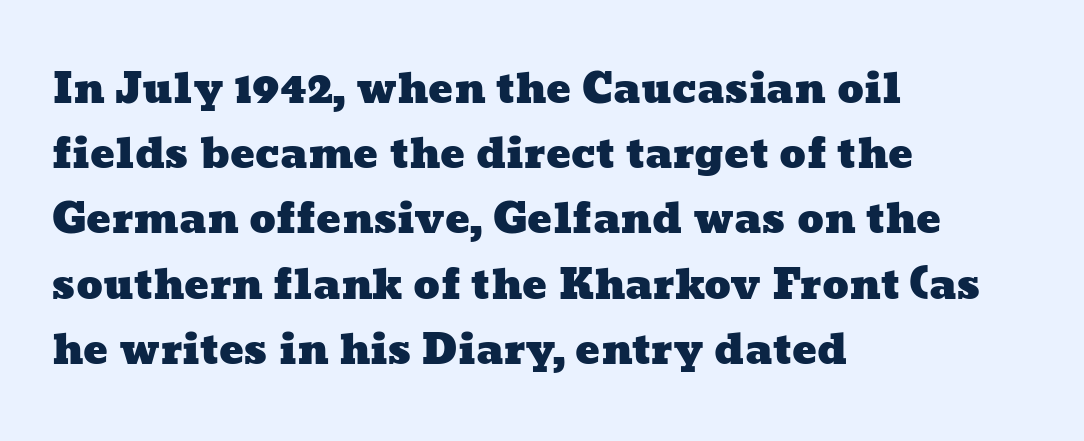
The image shows 41 px wide type; set left-aligned, normal line spacing (1.59x), normal letter spacing, not underlined; low stroke contrast and a medium x-height.
